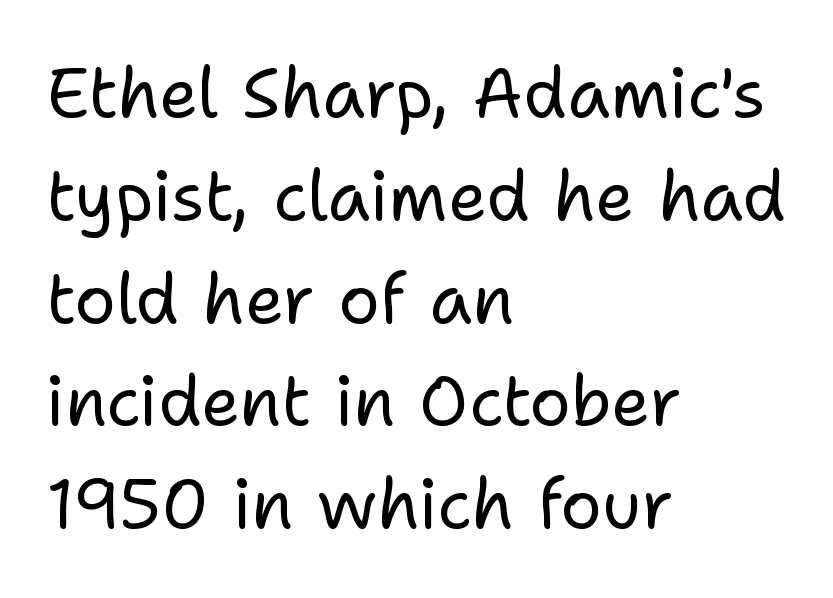
{"serif": "no", "italic": "no", "bold": "no", "weight": "regular", "width": "normal", "stroke_contrast": "low", "x_height": "medium", "monospaced": "no", "underline": "no", "align": "left", "line_spacing": "normal", "line_spacing_ratio": 1.49, "letter_spacing": "normal", "letter_spacing_em": 0.0, "glyph_px": 69}
